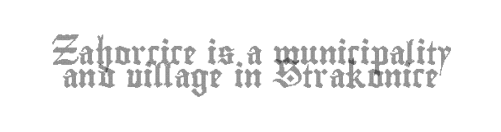
{"italic": "no", "underline": "no", "line_spacing": "tight", "line_spacing_ratio": 1.0, "letter_spacing": "normal", "letter_spacing_em": 0.0, "glyph_px": 23}
